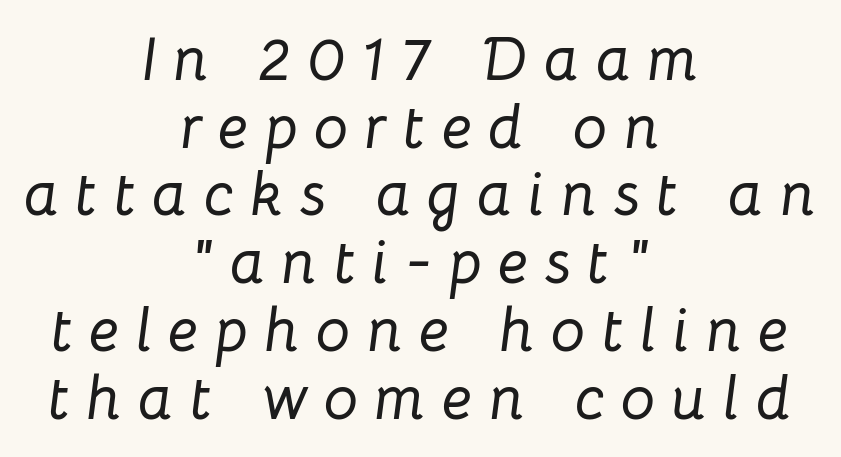
Leftover space on each line is divided equally before and after the words. This rendering features lettering with no underline. This sample uses expanded letter spacing, leaving extra air between glyphs. Note the varied advance widths — an 'i' is clearly narrower than an 'm'. Summary of vertical rhythm: compact, with narrow interline spacing. Looking at the ascenders, they clearly lean.
